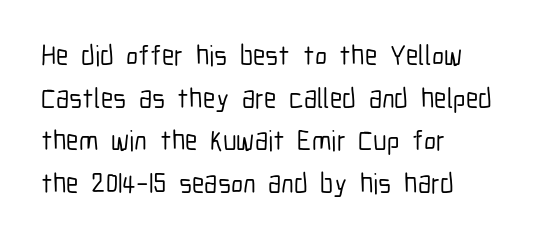
Nope, not italic — everything's standing straight. Leading matches the norm, producing a regular column. Each letter keeps its own natural width here, so spacing adapts to shape. The lines are quadded left. Nope, no serifs anywhere on these letters. Spacing between characters is what you'd get straight out of the box.
